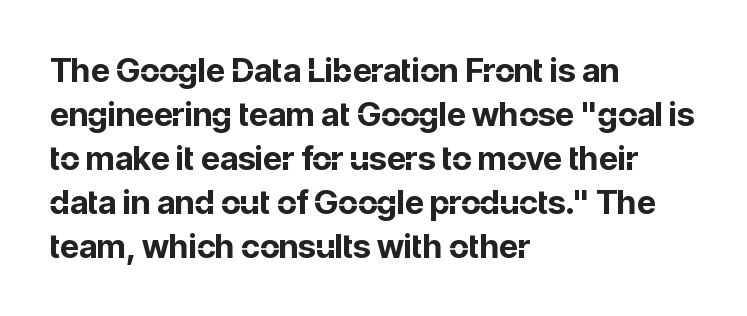
Q: Is the text bold? A: Yes.
Q: Is the text italic (slanted)? A: No, it is upright.
Q: Is the typeface a serif or a sans-serif typeface? A: Sans-serif.
Q: Is the text underlined? A: No.
Q: How is the paragraph aligned? A: Left-aligned.
Q: Is the spacing between letters normal or unusually wide? A: Normal.
Q: Is the spacing between lines tight, normal or loose? A: Normal.
Q: Width (condensed, normal, or wide)? A: Normal.
Q: Stroke contrast? A: Low.
Q: x-height? A: Medium.
Q: Monospaced? A: No.
